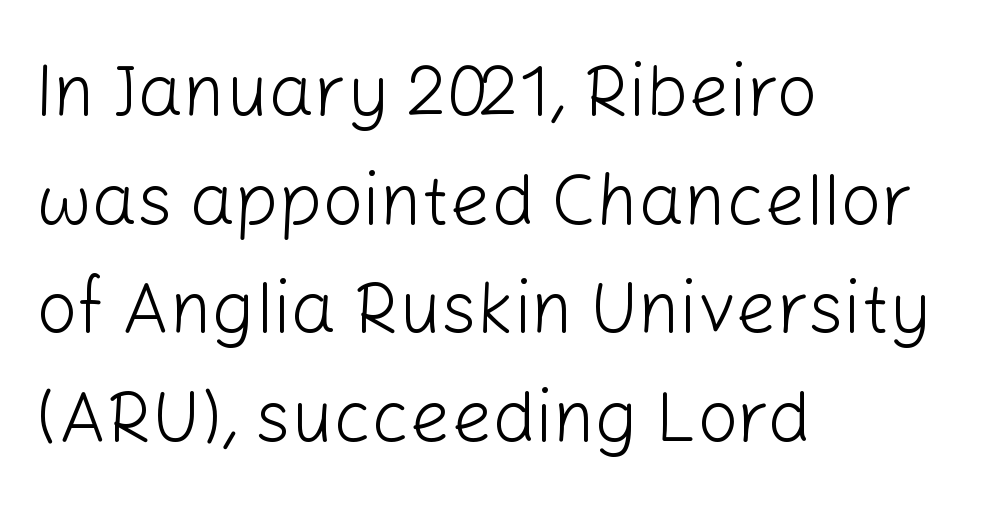
Q: Is the text bold? A: No.
Q: Is the text italic (slanted)? A: No, it is upright.
Q: Is the typeface a serif or a sans-serif typeface? A: Sans-serif.
Q: Is the text underlined? A: No.
Q: How is the paragraph aligned? A: Left-aligned.
Q: Is the spacing between letters normal or unusually wide? A: Normal.
Q: Is the spacing between lines tight, normal or loose? A: Normal.
Q: Width (condensed, normal, or wide)? A: Normal.
Q: Stroke contrast? A: Low.
Q: x-height? A: Medium.
Q: Monospaced? A: No.
